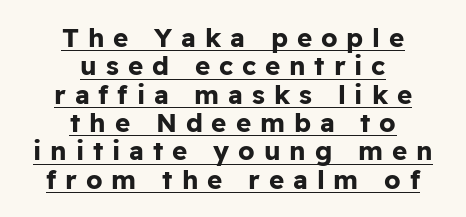
{"italic": "no", "bold": "yes", "underline": "yes", "align": "center", "line_spacing": "tight", "line_spacing_ratio": 1.09, "letter_spacing": "wide", "letter_spacing_em": 0.34, "glyph_px": 26}
